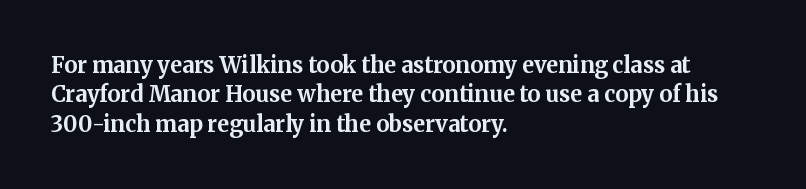
Q: Is the text bold? A: Yes.
Q: Is the text italic (slanted)? A: No, it is upright.
Q: Is the text underlined? A: No.
Q: How is the paragraph aligned? A: Left-aligned.
Q: Is the spacing between letters normal or unusually wide? A: Normal.
Q: Is the spacing between lines tight, normal or loose? A: Normal.
